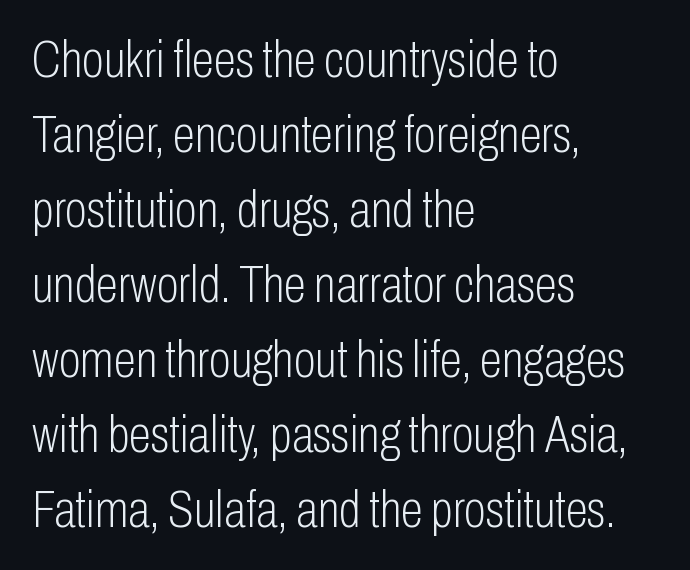
This sample uses plain, unmodified letter spacing. No italicization has been applied; the sample stays upright. Look at the bottom of the vertical strokes: they stop flat, with no serifs. Visually the block forms a straight wall on the left and a jagged coastline on the right.
